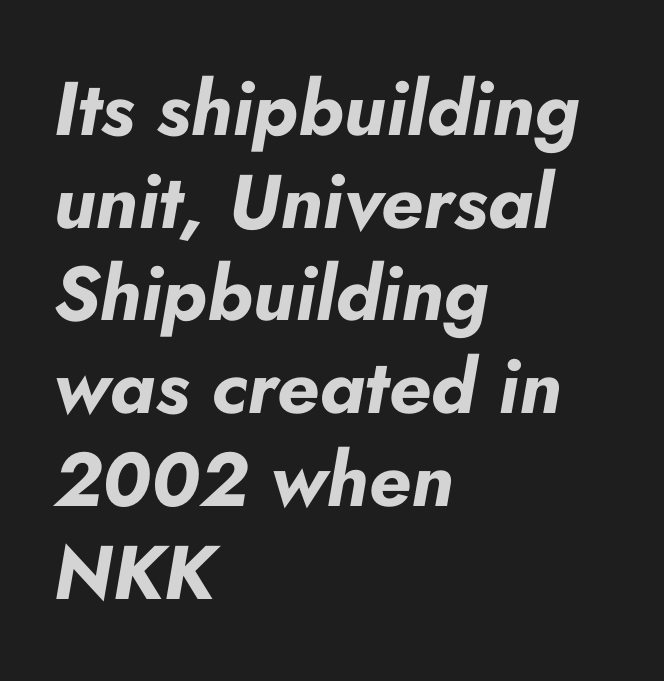
{"italic": "yes", "lean": "right", "slant_degrees": 10, "bold": "yes", "weight": "bold", "width": "normal", "stroke_contrast": "low", "x_height": "small", "monospaced": "no", "underline": "no", "align": "left", "line_spacing_ratio": 1.22, "letter_spacing": "normal", "letter_spacing_em": 0.0, "glyph_px": 76}
